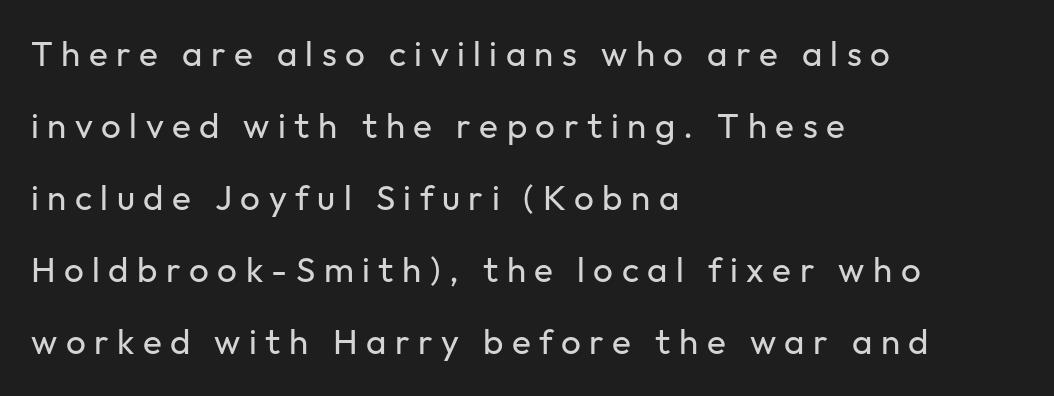
Q: Is the text bold? A: No.
Q: Is the text italic (slanted)? A: No, it is upright.
Q: Is the typeface a serif or a sans-serif typeface? A: Sans-serif.
Q: Is the text underlined? A: No.
Q: How is the paragraph aligned? A: Left-aligned.
Q: Is the spacing between letters normal or unusually wide? A: Unusually wide.
Q: Is the spacing between lines tight, normal or loose? A: Loose.
Q: Width (condensed, normal, or wide)? A: Normal.
Q: Stroke contrast? A: Low.
Q: x-height? A: Medium.
Q: Monospaced? A: No.
